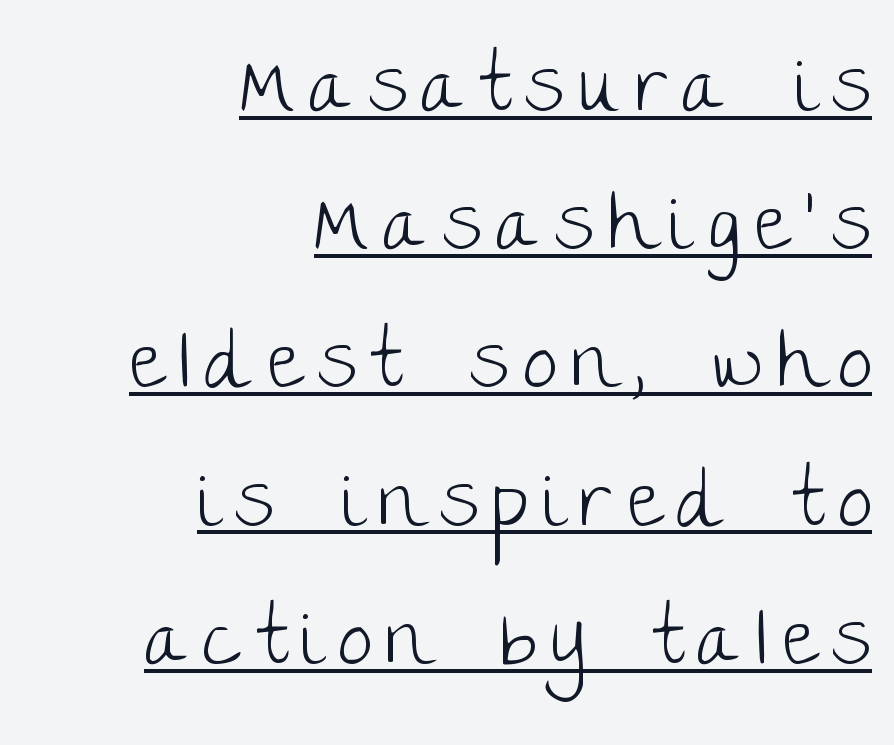
{"serif": "no", "italic": "no", "bold": "no", "weight": "light", "width": "normal", "stroke_contrast": "low", "x_height": "large", "monospaced": "no", "underline": "yes", "align": "right", "line_spacing_ratio": 1.75, "glyph_px": 79}
